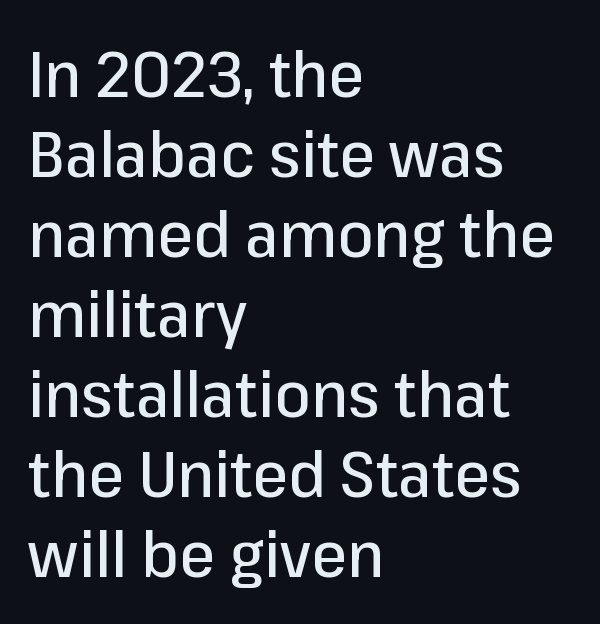
{"serif": "no", "italic": "no", "width": "normal", "stroke_contrast": "low", "x_height": "medium", "monospaced": "no", "underline": "no", "align": "left", "line_spacing": "normal", "line_spacing_ratio": 1.25, "letter_spacing": "normal", "letter_spacing_em": 0.0, "glyph_px": 64}
